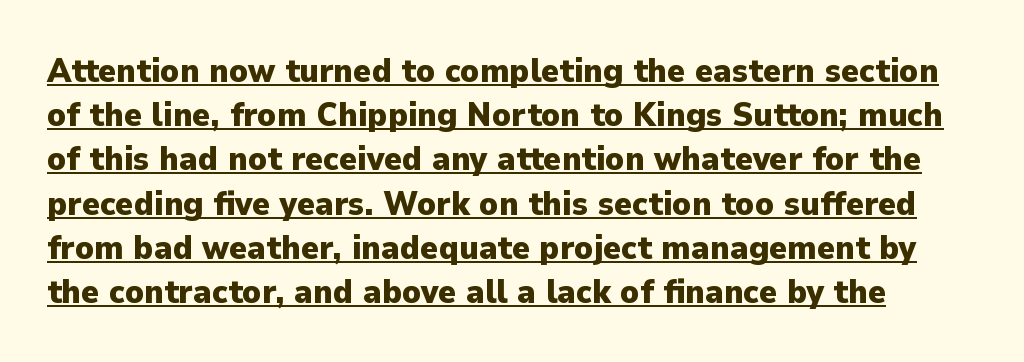
{"serif": "no", "italic": "no", "bold": "yes", "weight": "heavy", "width": "normal", "stroke_contrast": "low", "x_height": "medium", "monospaced": "no", "underline": "yes", "line_spacing": "normal", "line_spacing_ratio": 1.3, "letter_spacing": "normal", "letter_spacing_em": 0.0, "glyph_px": 34}
